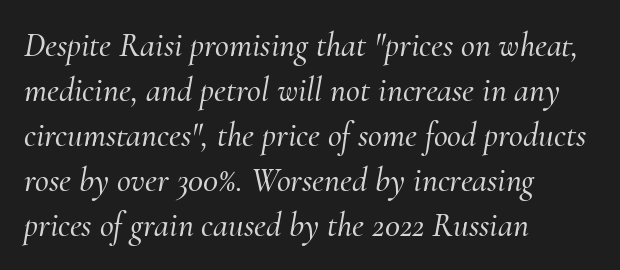
The image shows 34 px serif type, italic (leaning right); set left-aligned, normal line spacing (1.32x), normal letter spacing, not underlined; medium stroke contrast and a small x-height.
